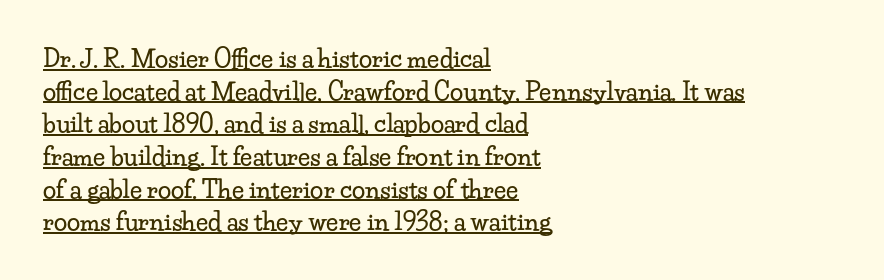
The image shows 24 px text type, upright; set left-aligned, normal line spacing (1.36x), normal letter spacing, underlined.
